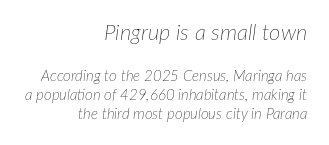
The glyphs are unaccompanied by any horizontal stroke below them. The passage is arranged like a letterhead date or caption credit — flush right. The designer gave the opening block more size than the closing block. The axis of the letterforms is tilted away from vertical. Caption: face not bold, strokes unweighted.
